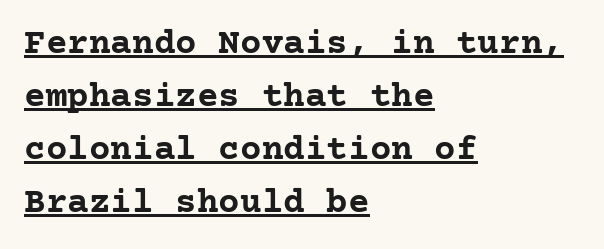
{"serif": "yes", "italic": "no", "bold": "yes", "weight": "semibold", "width": "normal", "stroke_contrast": "low", "x_height": "medium", "underline": "yes", "align": "left", "line_spacing": "normal", "line_spacing_ratio": 1.47, "letter_spacing": "normal", "letter_spacing_em": 0.0, "glyph_px": 36}
